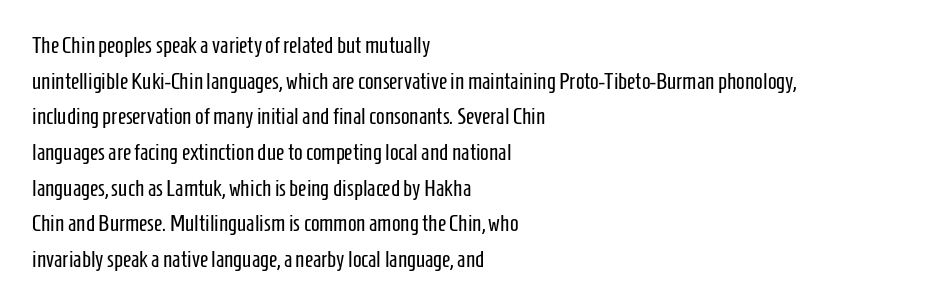
The image shows 23 px text type, upright; set left-aligned, normal line spacing (1.55x), normal letter spacing, not underlined.
